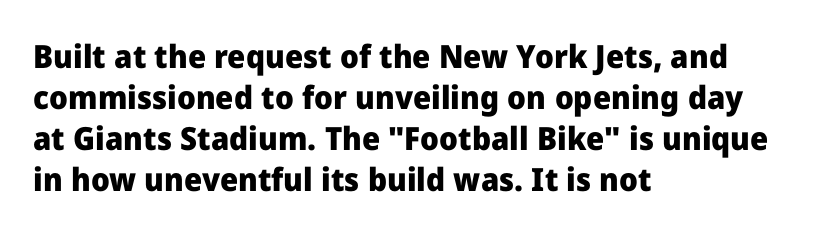
{"serif": "no", "italic": "no", "bold": "yes", "weight": "heavy", "width": "normal", "stroke_contrast": "low", "x_height": "medium", "monospaced": "no", "underline": "no", "align": "left", "line_spacing": "normal", "line_spacing_ratio": 1.28, "letter_spacing": "normal", "letter_spacing_em": 0.0, "glyph_px": 32}
